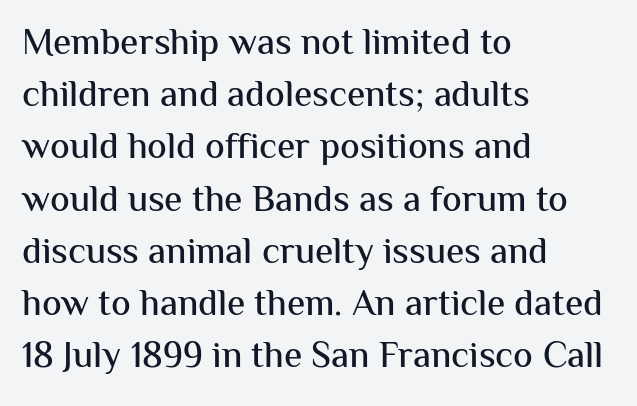
The image shows 37 px sans-serif type, upright; set left-aligned, normal line spacing (1.41x), normal letter spacing, not underlined; medium stroke contrast and a medium x-height.
